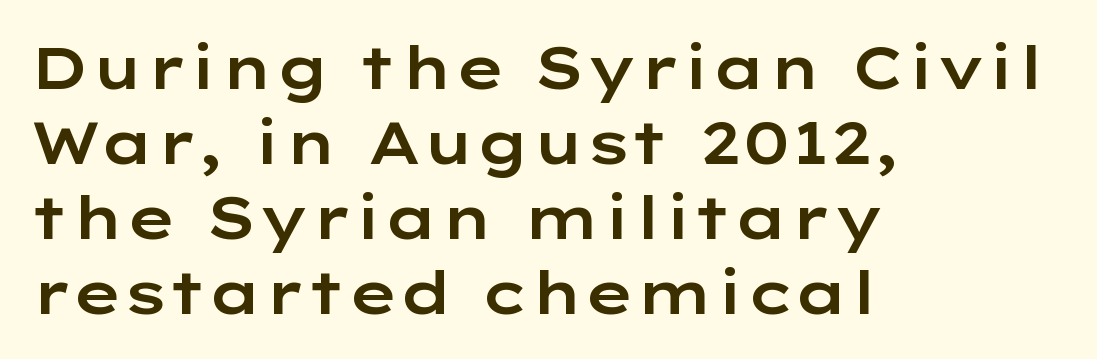
Where is the straight margin? On the left. You could not count columns in this text — the font is proportionally spaced. Any mark beneath the type? The region is blank. The letterforms sit shoulder to shoulder at normal distance. Does the lettering tilt? It doesn't — this is upright.
